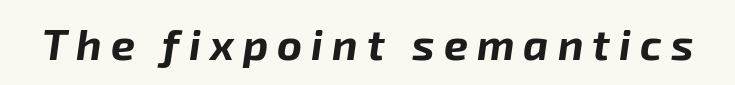
The zone under the glyphs is completely vacant. Students, this is bold: see how much ink each stroke carries. When letters slant like this, we call the style italic. This sample has the flowing, uneven cadence of proportional lettering. Characters follow at a spacing far wider than the type designer built in.
